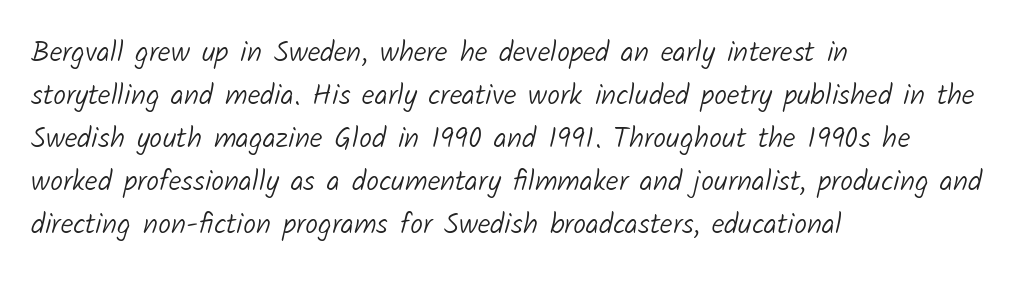
The image shows 29 px light sans-serif type; set left-aligned, normal line spacing (1.48x), normal letter spacing, not underlined; low stroke contrast and a medium x-height.
